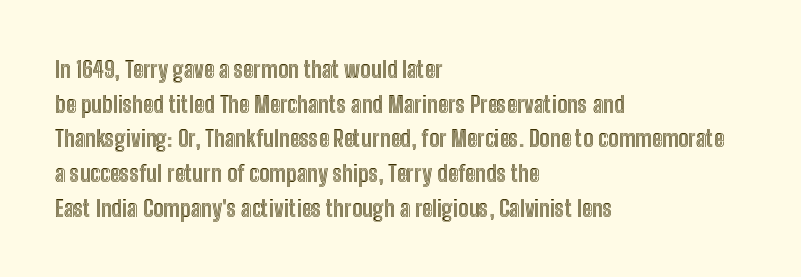
{"italic": "no", "underline": "no", "align": "left", "line_spacing": "normal", "line_spacing_ratio": 1.51, "letter_spacing": "normal", "letter_spacing_em": 0.0, "glyph_px": 23}
